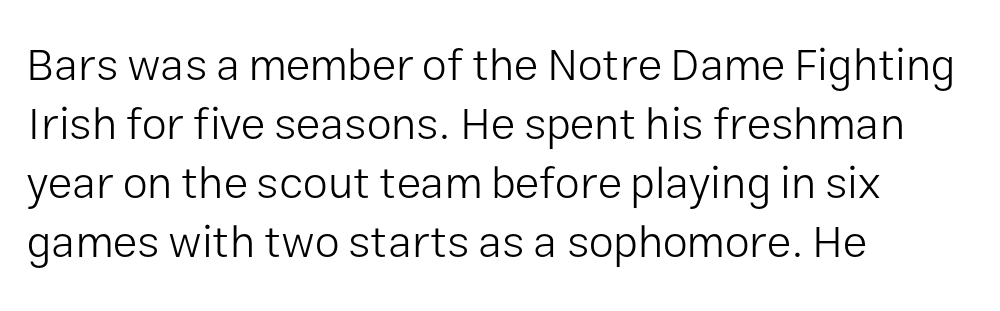
Q: Is the text bold? A: No.
Q: Is the text italic (slanted)? A: No, it is upright.
Q: Is the typeface a serif or a sans-serif typeface? A: Sans-serif.
Q: Is the text underlined? A: No.
Q: How is the paragraph aligned? A: Left-aligned.
Q: Is the spacing between letters normal or unusually wide? A: Normal.
Q: Is the spacing between lines tight, normal or loose? A: Normal.
Q: Width (condensed, normal, or wide)? A: Normal.
Q: Stroke contrast? A: Low.
Q: x-height? A: Medium.
Q: Monospaced? A: No.
